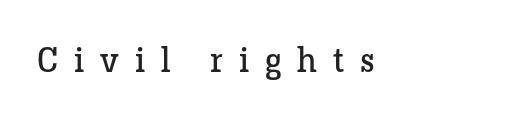
Every stem runs plumb, perpendicular to the baseline. Descender tails drop into unmarked territory. Does extra space separate the letters? Yes, quite a lot of it. A typesetter would label this face a serif.
